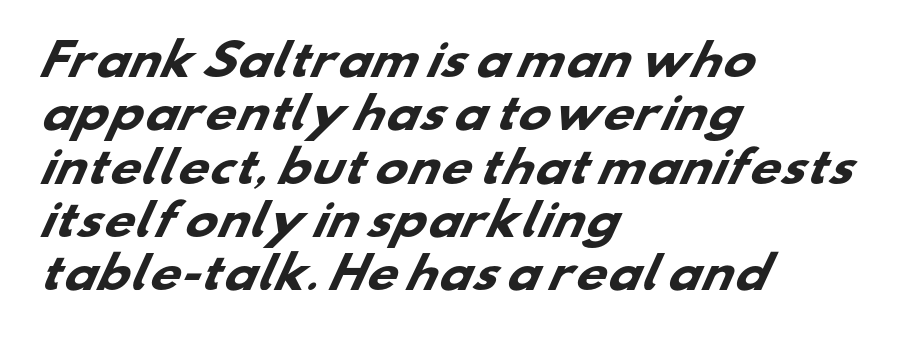
The image shows 43 px heavy, wide sans-serif type; set left-aligned, line spacing 1.24x, normal letter spacing, not underlined; low stroke contrast and a small x-height.
